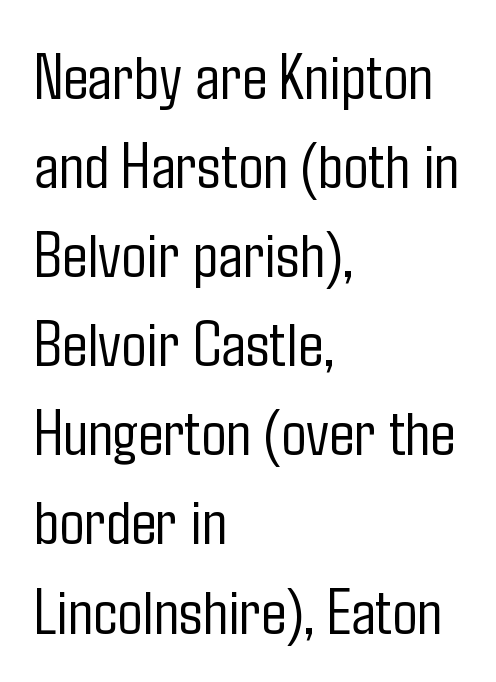
The image shows 66 px light, condensed sans-serif type, upright; set left-aligned, normal line spacing (1.35x), normal letter spacing, not underlined; low stroke contrast and a medium x-height.
